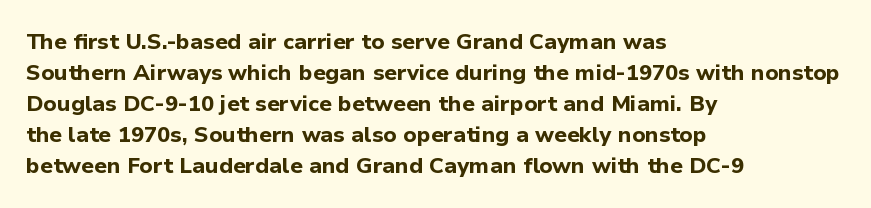
Q: Is the text bold? A: Yes.
Q: Is the text italic (slanted)? A: No, it is upright.
Q: Is the text underlined? A: No.
Q: How is the paragraph aligned? A: Left-aligned.
Q: Is the spacing between letters normal or unusually wide? A: Normal.
Q: Is the spacing between lines tight, normal or loose? A: Normal.
